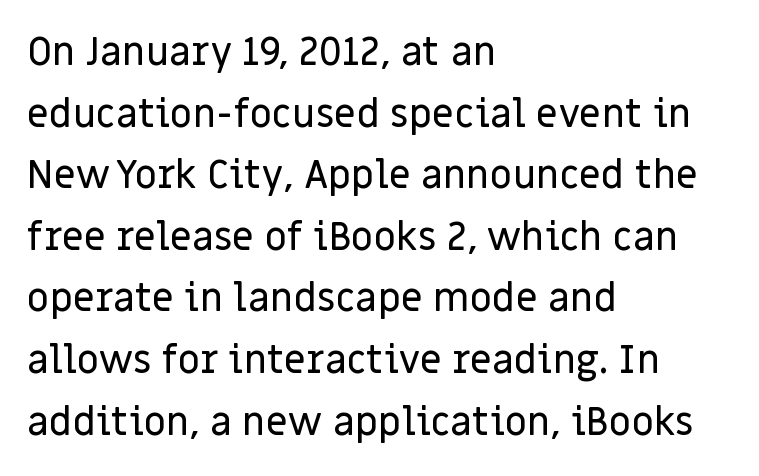
The image shows 39 px sans-serif type, upright; set left-aligned, normal line spacing (1.58x), normal letter spacing, not underlined; low stroke contrast and a large x-height.
